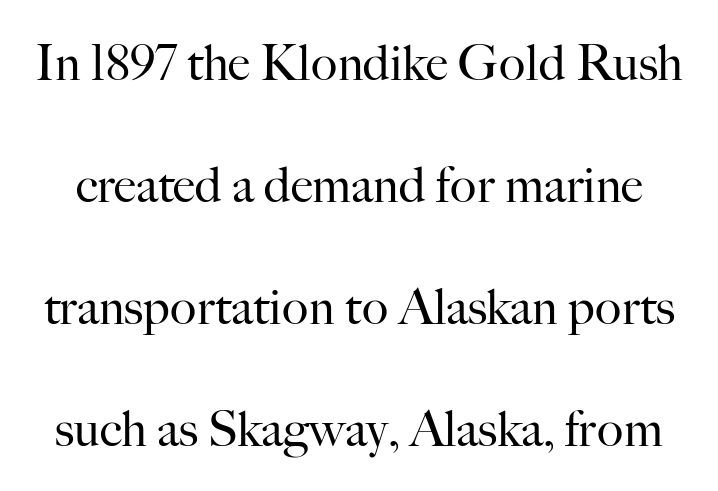
The characters display serif detailing at their extremities. These lines stand farther apart than default settings would place them. The space beneath each line is pristine and unruled. Italic: no, the glyphs are upright roman.
